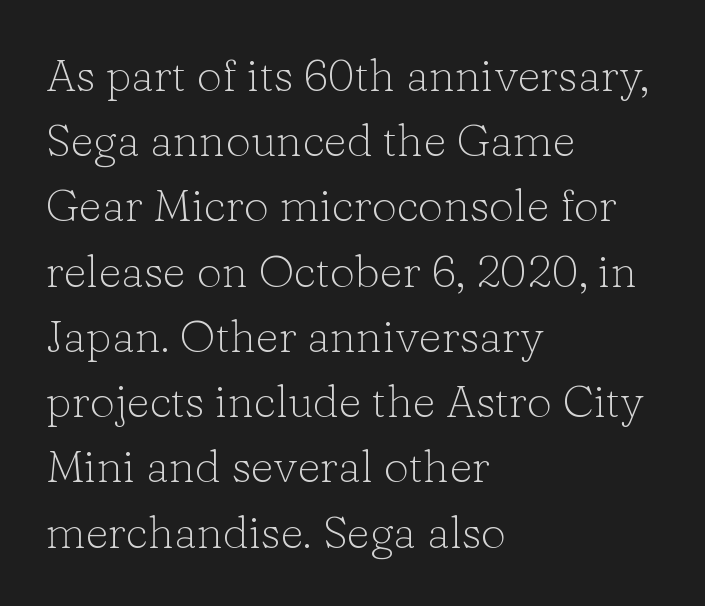
The lines in this sample share a left origin and differ only in where they stop. Proportional: the letters do not fall into vertical columns. A typesetter would label this face a serif. The space beneath each line is pristine and unruled.
